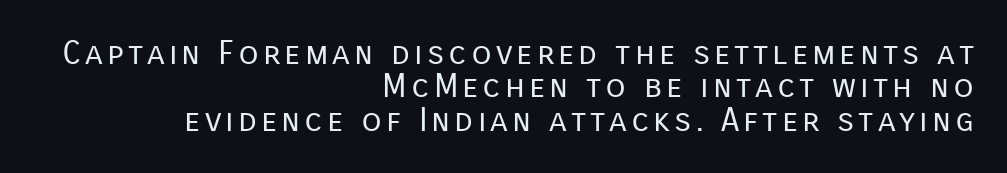
Q: Is the text bold? A: No.
Q: Is the text italic (slanted)? A: No, it is upright.
Q: Is the typeface a serif or a sans-serif typeface? A: Sans-serif.
Q: Is the text underlined? A: No.
Q: How is the paragraph aligned? A: Right-aligned.
Q: Is the spacing between lines tight, normal or loose? A: Tight.
Q: Width (condensed, normal, or wide)? A: Normal.
Q: Stroke contrast? A: Low.
Q: x-height? A: Medium.
Q: Monospaced? A: No.
